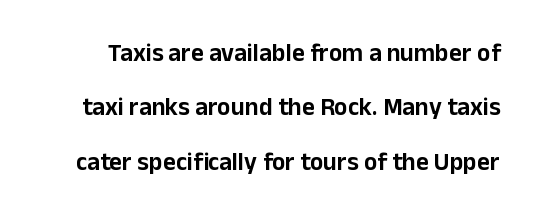
The image shows 25 px text type, upright; set loose line spacing (2.18x), normal letter spacing, not underlined.
